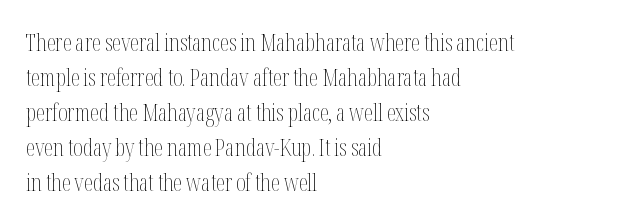
Q: Is the text bold? A: No.
Q: Is the text italic (slanted)? A: No, it is upright.
Q: Is the text underlined? A: No.
Q: How is the paragraph aligned? A: Left-aligned.
Q: Is the spacing between letters normal or unusually wide? A: Normal.
Q: Is the spacing between lines tight, normal or loose? A: Normal.
